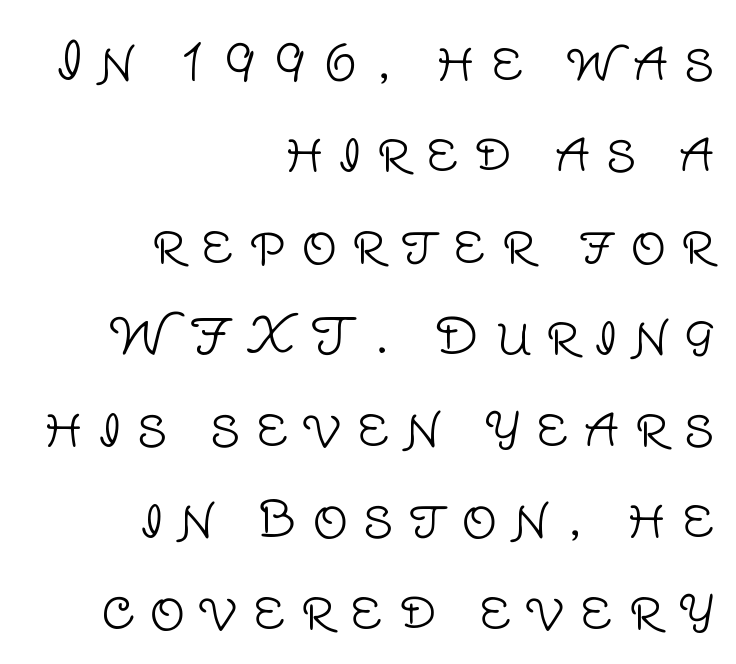
Q: Is the text bold? A: No.
Q: Is the text italic (slanted)? A: Yes.
Q: Is the typeface a serif or a sans-serif typeface? A: Sans-serif.
Q: Is the text underlined? A: No.
Q: How is the paragraph aligned? A: Right-aligned.
Q: Is the spacing between letters normal or unusually wide? A: Unusually wide.
Q: Width (condensed, normal, or wide)? A: Normal.
Q: Stroke contrast? A: Low.
Q: x-height? A: Large.
Q: Monospaced? A: No.
